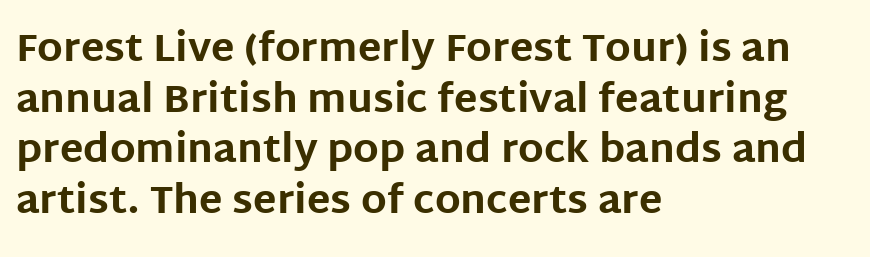
The strokes are fattened all the way to bold. These lines sit exactly where default settings would place them. The letters sit at their default tracking, neither squeezed nor spread. One-word summary of the alignment: left.
